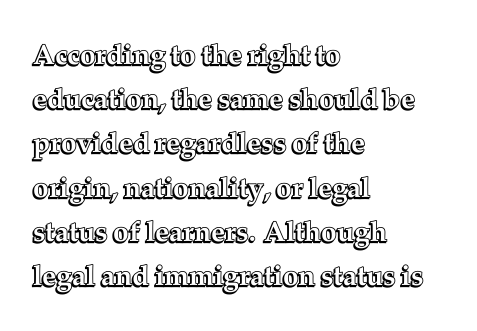
Q: Is the text italic (slanted)? A: No, it is upright.
Q: Is the text underlined? A: No.
Q: How is the paragraph aligned? A: Left-aligned.
Q: Is the spacing between letters normal or unusually wide? A: Normal.
Q: Is the spacing between lines tight, normal or loose? A: Normal.
Q: Width (condensed, normal, or wide)? A: Normal.
Q: x-height? A: Medium.
Q: Monospaced? A: No.
